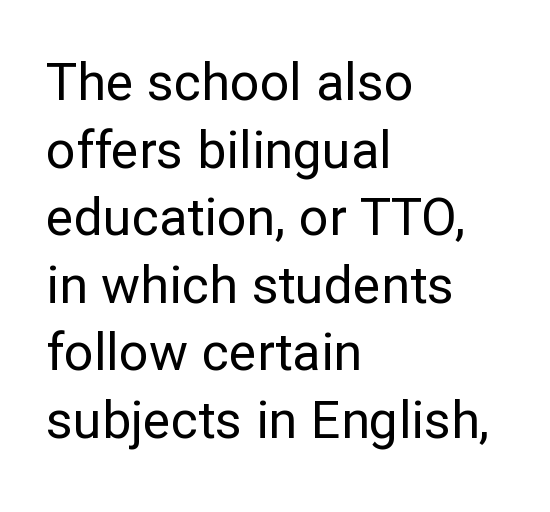
{"serif": "no", "italic": "no", "bold": "no", "weight": "regular", "width": "normal", "stroke_contrast": "low", "x_height": "medium", "monospaced": "no", "underline": "no", "align": "left", "line_spacing": "normal", "line_spacing_ratio": 1.3, "letter_spacing": "normal", "letter_spacing_em": 0.0, "glyph_px": 52}
